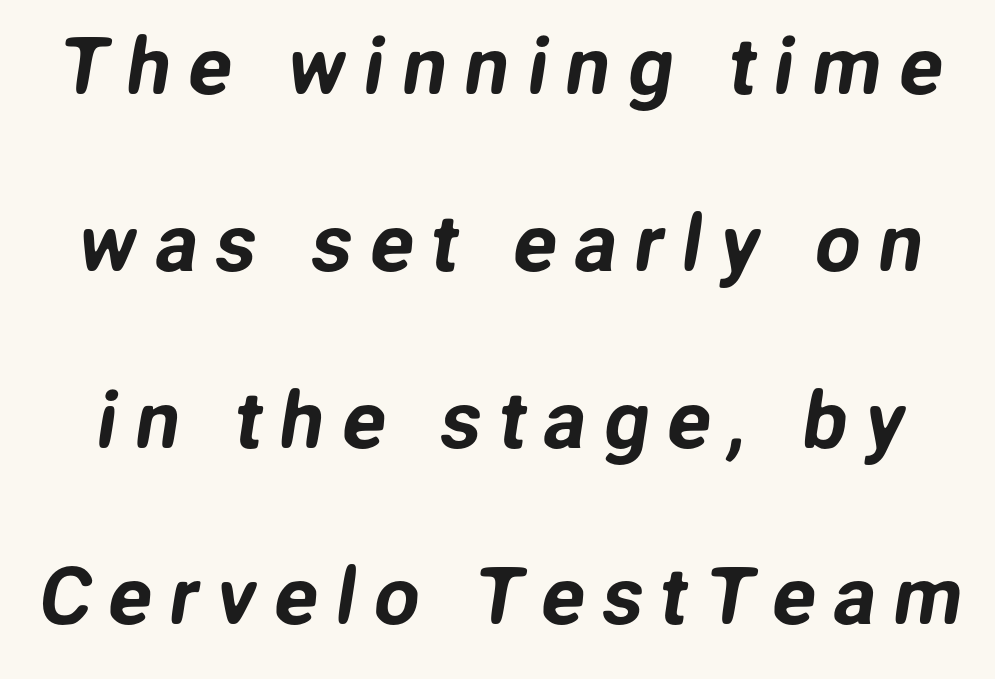
Q: Is the typeface a serif or a sans-serif typeface? A: Sans-serif.
Q: Is the text underlined? A: No.
Q: Is the spacing between letters normal or unusually wide? A: Unusually wide.
Q: Is the spacing between lines tight, normal or loose? A: Loose.
Q: Width (condensed, normal, or wide)? A: Normal.
Q: Stroke contrast? A: Low.
Q: x-height? A: Medium.
Q: Monospaced? A: No.
